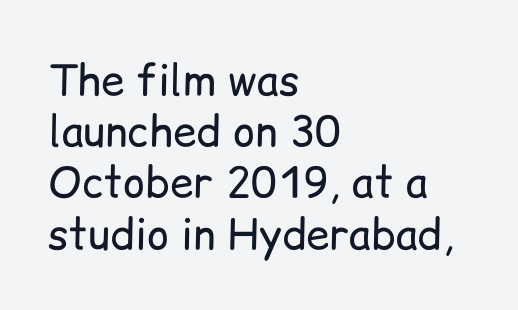
How are the letters spaced? Ordinarily, with no added tracking. This rendering uses left alignment, leaving the right contour irregular. The type family on display is of the sans-serif kind. Clear beneath every line of the passage. Is this a fixed-width face? No — the glyphs have proportional, varying widths.
